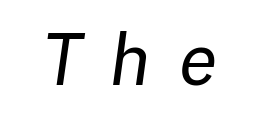
The image shows 70 px regular-weight type, italic (leaning right); set unusually wide letter spacing (+0.41 em), not underlined; low stroke contrast and a medium x-height.
